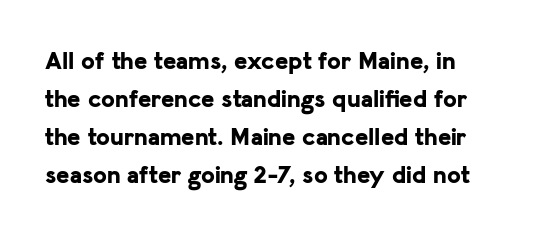
Q: Is the text bold? A: Yes.
Q: Is the text italic (slanted)? A: No, it is upright.
Q: Is the text underlined? A: No.
Q: Is the spacing between letters normal or unusually wide? A: Normal.
Q: Is the spacing between lines tight, normal or loose? A: Normal.
